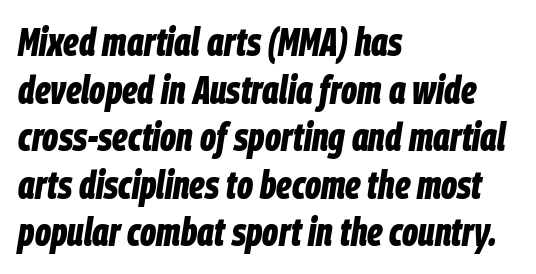
The image shows 39 px bold, condensed type, italic (leaning right); set left-aligned, line spacing 1.22x, normal letter spacing, not underlined; low stroke contrast and a large x-height.
